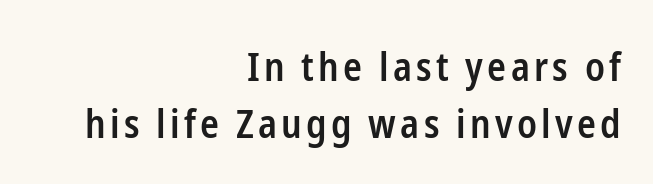
Q: Is the text bold? A: Semi-bold.
Q: Is the text italic (slanted)? A: No, it is upright.
Q: Is the typeface a serif or a sans-serif typeface? A: Sans-serif.
Q: Is the text underlined? A: No.
Q: How is the paragraph aligned? A: Right-aligned.
Q: Is the spacing between lines tight, normal or loose? A: Normal.
Q: Width (condensed, normal, or wide)? A: Condensed.
Q: Stroke contrast? A: Low.
Q: x-height? A: Medium.
Q: Monospaced? A: No.
